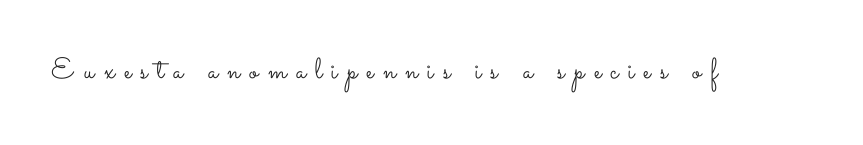
{"bold": "no", "weight": "light", "width": "wide", "stroke_contrast": "low", "x_height": "small", "monospaced": "no", "underline": "no", "letter_spacing": "wide", "letter_spacing_em": 0.32, "glyph_px": 29}
